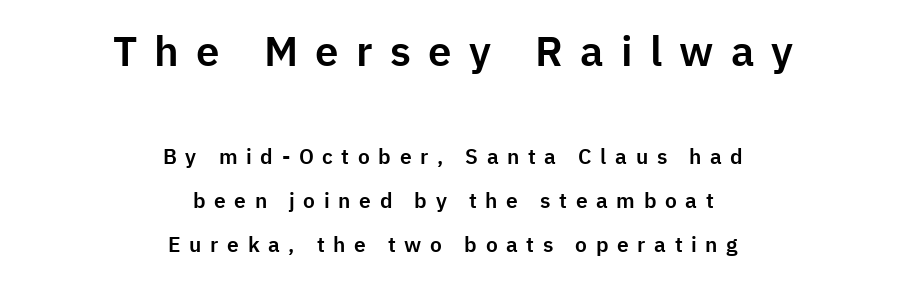
The zone under the glyphs is completely vacant. Tall strokes in this sample are plumb rather than angled. This block would shrink considerably if given ordinary leading; it's expanded now. Neither beginnings nor endings align; midpoints do.
